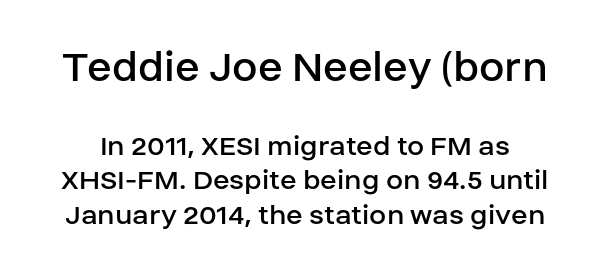
The image shows 46 px regular-weight sans-serif type, upright; set tight line spacing (1.1x), normal letter spacing, not underlined; the first (top) block is 1.48x larger; low stroke contrast and a large x-height.
